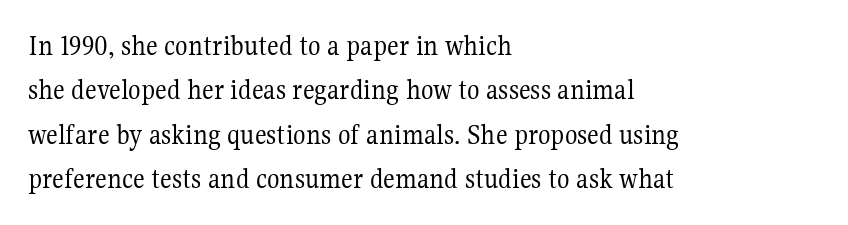
Q: Is the text bold? A: No.
Q: Is the text italic (slanted)? A: No, it is upright.
Q: Is the typeface a serif or a sans-serif typeface? A: Serif.
Q: Is the text underlined? A: No.
Q: How is the paragraph aligned? A: Left-aligned.
Q: Is the spacing between letters normal or unusually wide? A: Normal.
Q: Is the spacing between lines tight, normal or loose? A: Normal.
Q: Width (condensed, normal, or wide)? A: Normal.
Q: Stroke contrast? A: Medium.
Q: x-height? A: Medium.
Q: Monospaced? A: No.
